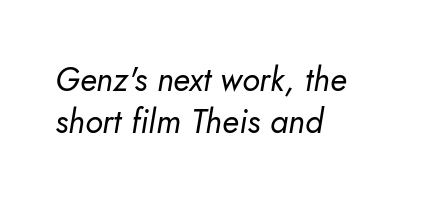
The image shows 33 px regular-weight type, italic (leaning right); set left-aligned, normal line spacing (1.28x), normal letter spacing, not underlined; low stroke contrast and a small x-height.
